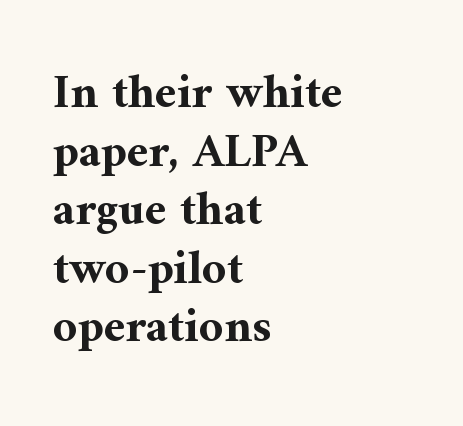
Q: Is the text bold? A: Yes.
Q: Is the text italic (slanted)? A: No, it is upright.
Q: Is the typeface a serif or a sans-serif typeface? A: Serif.
Q: Is the text underlined? A: No.
Q: How is the paragraph aligned? A: Left-aligned.
Q: Is the spacing between letters normal or unusually wide? A: Normal.
Q: Width (condensed, normal, or wide)? A: Normal.
Q: Stroke contrast? A: Medium.
Q: x-height? A: Medium.
Q: Monospaced? A: No.
